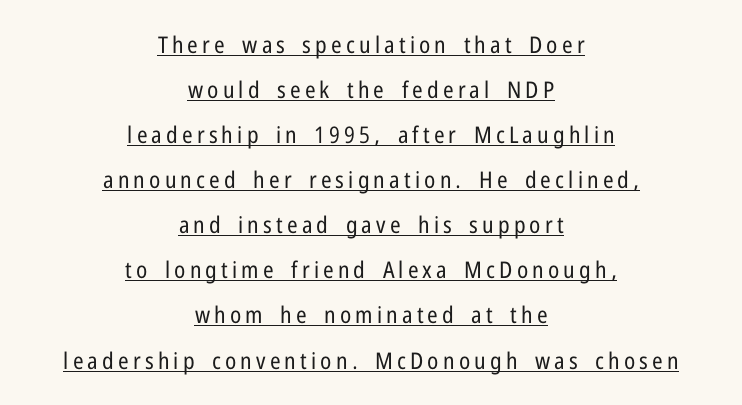
{"italic": "no", "bold": "no", "underline": "yes", "align": "center", "line_spacing": "loose", "line_spacing_ratio": 1.96, "glyph_px": 23}
